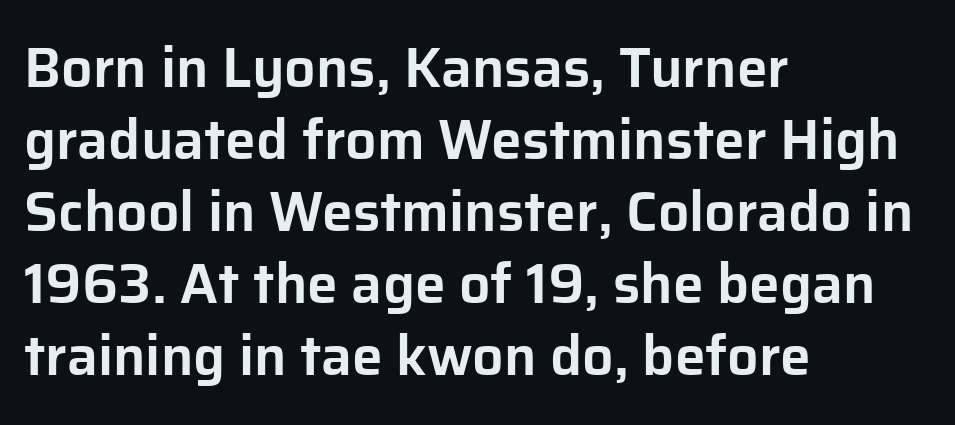
The image shows 55 px sans-serif type, upright; set left-aligned, normal line spacing (1.31x), normal letter spacing, not underlined; low stroke contrast and a medium x-height.
